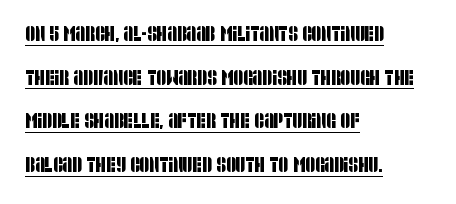
The image shows 21 px text type; set left-aligned, loose line spacing (2.08x), normal letter spacing, underlined.
